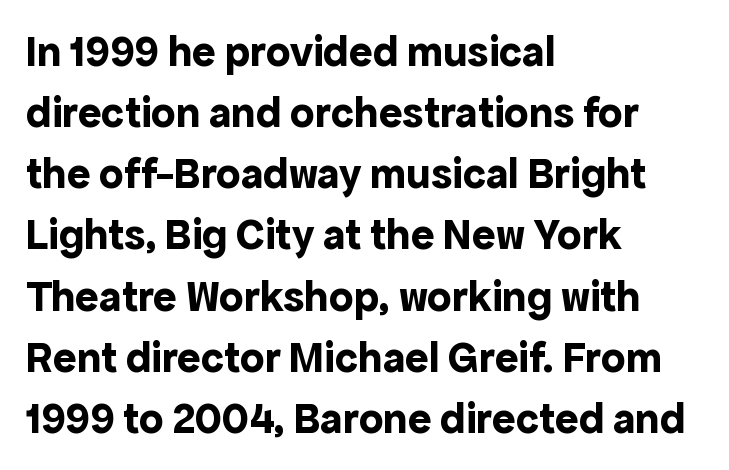
Each line starts at the same left margin while the right side varies. To sum up the face: it is a sans, with no serifs. Tall strokes in this sample are plumb rather than angled. The tracking reads as untouched default to a designer's eye. Baseline-to-baseline distance is the conventional proportion of letter height. The passage shown is typed in a proportional face where columns would drift.
